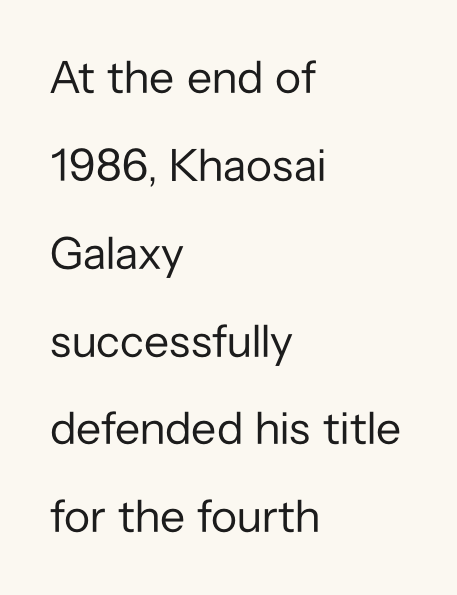
Q: Is the text bold? A: No.
Q: Is the text italic (slanted)? A: No, it is upright.
Q: Is the typeface a serif or a sans-serif typeface? A: Sans-serif.
Q: Is the text underlined? A: No.
Q: How is the paragraph aligned? A: Left-aligned.
Q: Is the spacing between letters normal or unusually wide? A: Normal.
Q: Is the spacing between lines tight, normal or loose? A: Loose.
Q: Width (condensed, normal, or wide)? A: Normal.
Q: Stroke contrast? A: Low.
Q: x-height? A: Medium.
Q: Monospaced? A: No.
